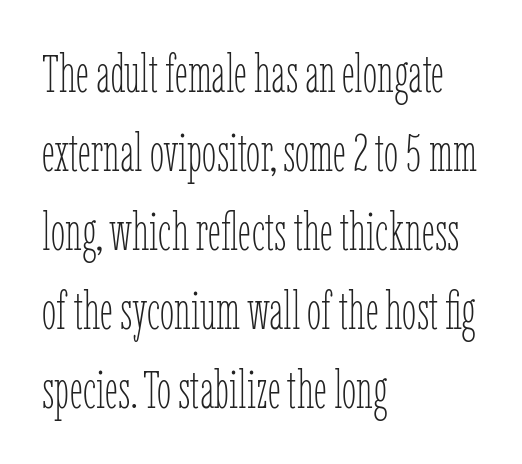
{"italic": "no", "bold": "no", "weight": "thin", "width": "condensed", "stroke_contrast": "low", "x_height": "medium", "monospaced": "no", "underline": "no", "align": "left", "line_spacing": "normal", "line_spacing_ratio": 1.52, "letter_spacing": "normal", "letter_spacing_em": 0.0, "glyph_px": 52}
